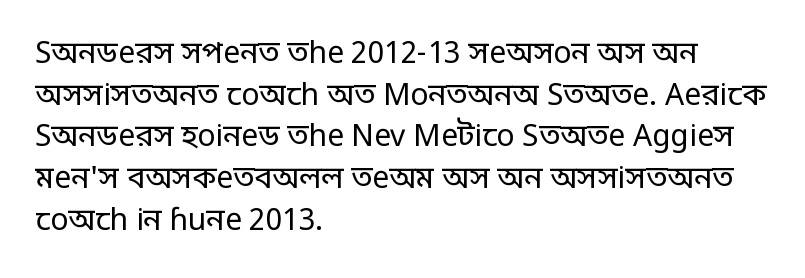
Q: Is the text bold? A: No.
Q: Is the text italic (slanted)? A: No, it is upright.
Q: Is the typeface a serif or a sans-serif typeface? A: Sans-serif.
Q: Is the text underlined? A: No.
Q: How is the paragraph aligned? A: Left-aligned.
Q: Is the spacing between letters normal or unusually wide? A: Normal.
Q: Is the spacing between lines tight, normal or loose? A: Normal.
Q: Width (condensed, normal, or wide)? A: Condensed.
Q: Stroke contrast? A: Low.
Q: Monospaced? A: No.
